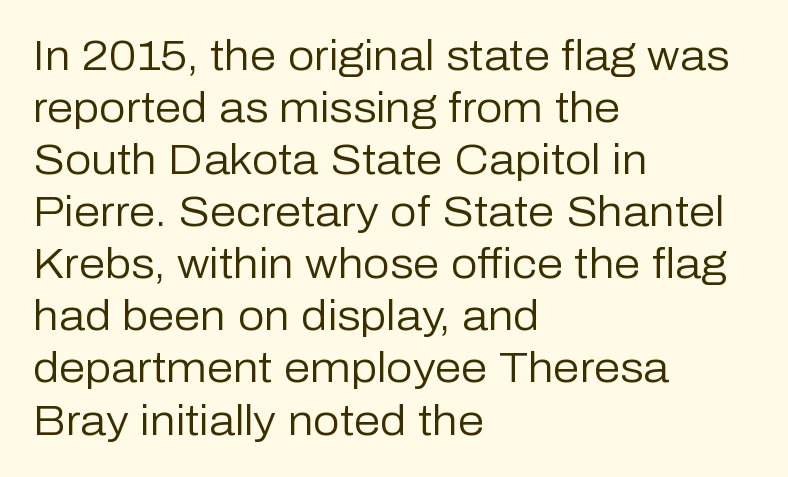
{"serif": "no", "italic": "no", "bold": "no", "weight": "regular", "width": "normal", "stroke_contrast": "low", "x_height": "medium", "monospaced": "no", "underline": "no", "align": "left", "line_spacing_ratio": 1.24, "letter_spacing": "normal", "letter_spacing_em": 0.0, "glyph_px": 42}
